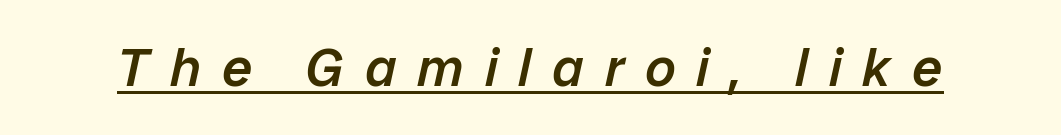
The image shows 54 px semibold type, italic (leaning right); set unusually wide letter spacing (+0.39 em), underlined; low stroke contrast and a medium x-height.
